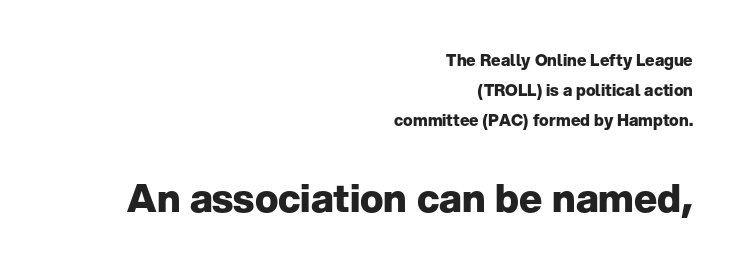
Q: Is the text bold? A: Yes.
Q: Is the text italic (slanted)? A: No, it is upright.
Q: Is the typeface a serif or a sans-serif typeface? A: Sans-serif.
Q: Is the text underlined? A: No.
Q: How is the paragraph aligned? A: Right-aligned.
Q: Is the spacing between letters normal or unusually wide? A: Normal.
Q: Which block of text is set in a larger size, the first (top) or the second (bottom)? A: The second (bottom) one.
Q: Width (condensed, normal, or wide)? A: Normal.
Q: Stroke contrast? A: Low.
Q: x-height? A: Medium.
Q: Monospaced? A: No.
